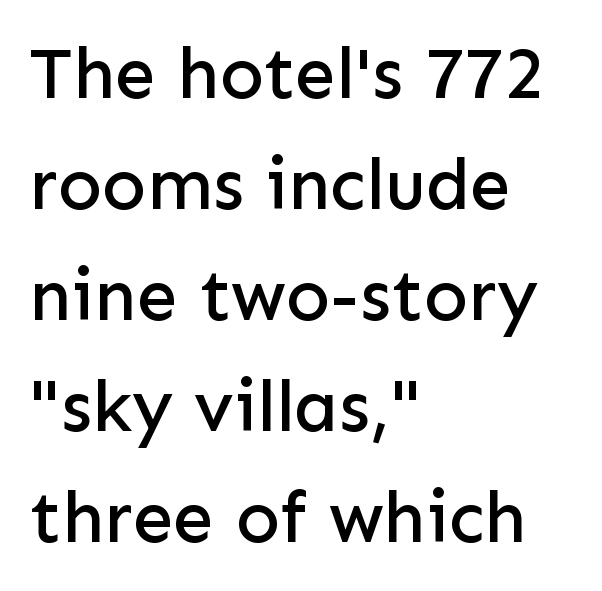
Q: Is the text italic (slanted)? A: No, it is upright.
Q: Is the typeface a serif or a sans-serif typeface? A: Sans-serif.
Q: Is the text underlined? A: No.
Q: How is the paragraph aligned? A: Left-aligned.
Q: Is the spacing between letters normal or unusually wide? A: Normal.
Q: Is the spacing between lines tight, normal or loose? A: Normal.
Q: Width (condensed, normal, or wide)? A: Normal.
Q: Stroke contrast? A: Low.
Q: x-height? A: Medium.
Q: Monospaced? A: No.
